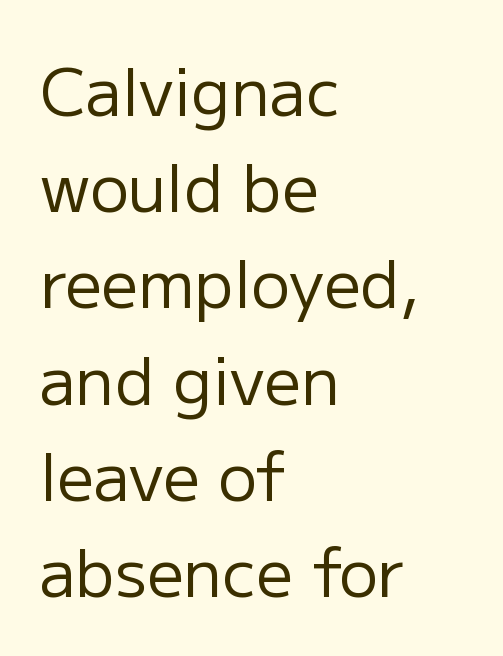
{"serif": "no", "italic": "no", "bold": "no", "weight": "regular", "width": "normal", "stroke_contrast": "low", "x_height": "medium", "monospaced": "no", "underline": "no", "align": "left", "line_spacing": "normal", "line_spacing_ratio": 1.48, "letter_spacing": "normal", "letter_spacing_em": 0.0, "glyph_px": 65}
